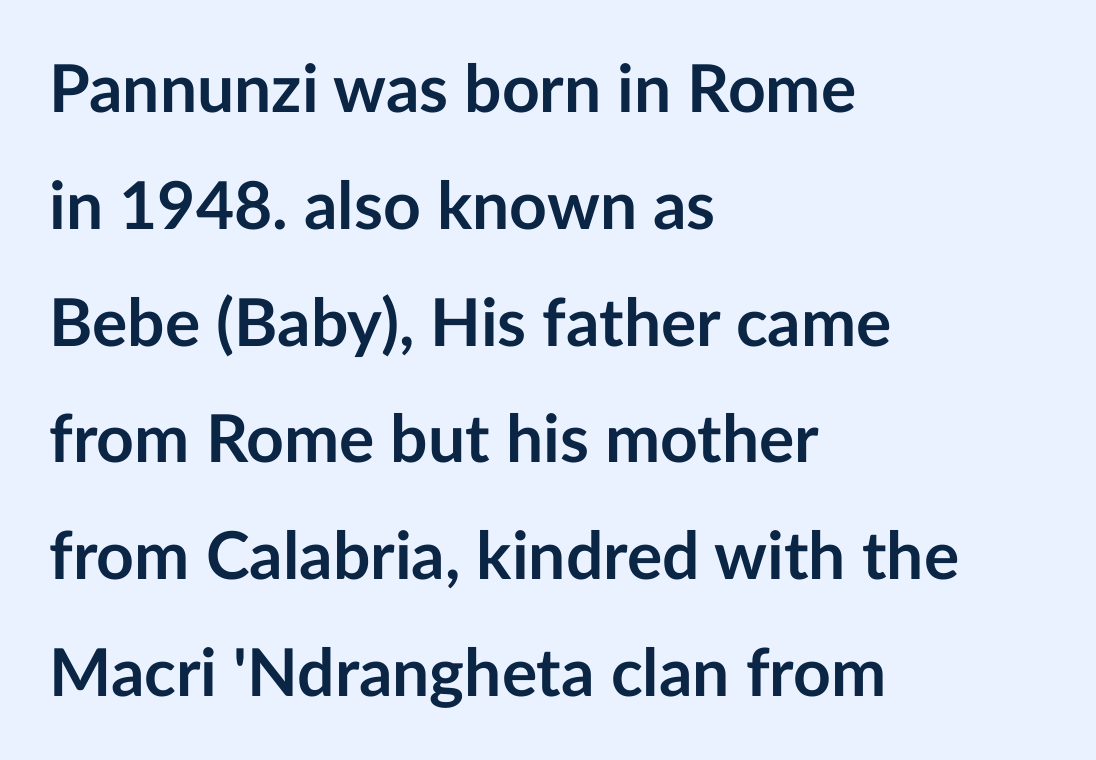
The image shows 66 px semibold sans-serif type, upright; set left-aligned, line spacing 1.77x, normal letter spacing, not underlined; low stroke contrast and a medium x-height.
